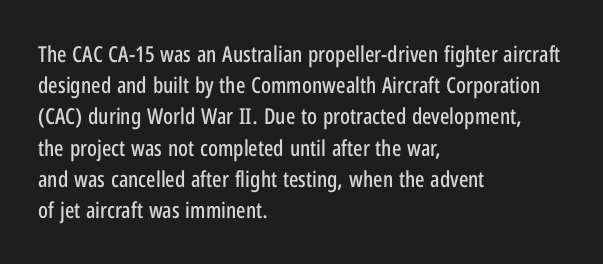
Nope, not italic — everything's standing straight. You could call the tracking neutral — neither tight nor loose. Descenders hang freely into open space. Vertical spacing — default. The compositor pushed each line to the left boundary.
